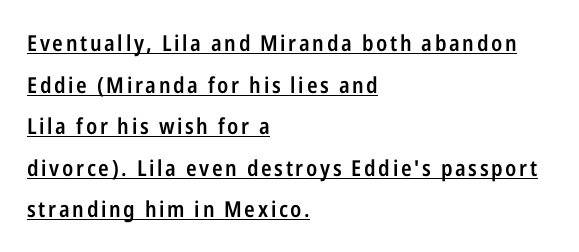
{"italic": "no", "bold": "semi", "underline": "yes", "align": "left", "line_spacing_ratio": 1.89, "glyph_px": 22}
